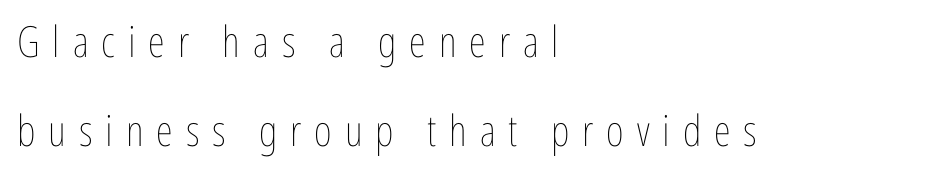
The image shows 43 px thin, condensed type, upright; set left-aligned, loose line spacing (2.06x), unusually wide letter spacing (+0.3 em), not underlined; low stroke contrast and a medium x-height.
